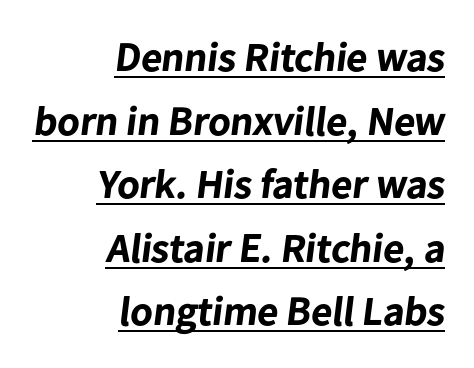
Q: Is the text bold? A: Yes.
Q: Is the typeface a serif or a sans-serif typeface? A: Sans-serif.
Q: Is the text underlined? A: Yes.
Q: How is the paragraph aligned? A: Right-aligned.
Q: Is the spacing between letters normal or unusually wide? A: Normal.
Q: Is the spacing between lines tight, normal or loose? A: Normal.
Q: Width (condensed, normal, or wide)? A: Normal.
Q: Stroke contrast? A: Low.
Q: x-height? A: Medium.
Q: Monospaced? A: No.
